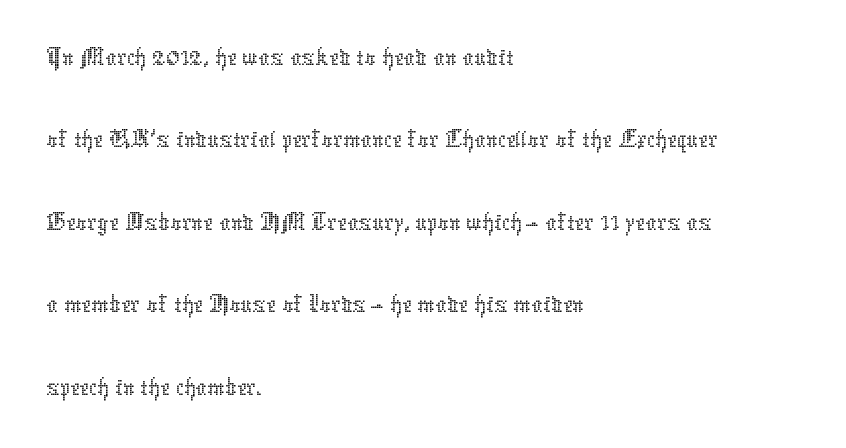
{"italic": "no", "bold": "no", "weight": "thin", "width": "normal", "stroke_contrast": "low", "x_height": "medium", "monospaced": "no", "underline": "no", "align": "left", "line_spacing": "normal", "line_spacing_ratio": 1.5, "letter_spacing": "normal", "letter_spacing_em": 0.0, "glyph_px": 55}
